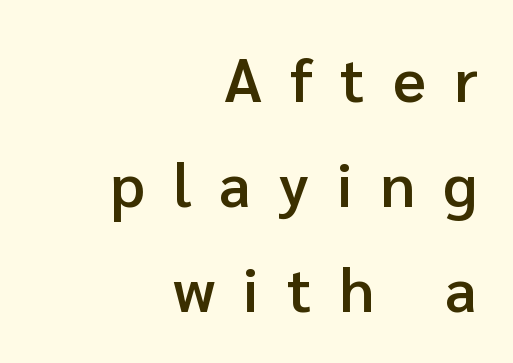
The image shows 61 px semibold sans-serif type, upright; set right-aligned, line spacing 1.72x, unusually wide letter spacing (+0.46 em), not underlined; low stroke contrast and a medium x-height.
